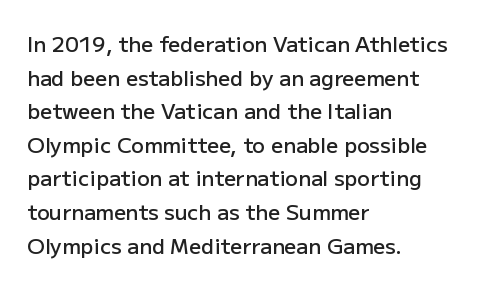
In terms of leading, this rendering sits right in the middle. These words are printed semibold, heavier than regular yet not bold. One-word summary of the alignment: left. Underline: absent.
